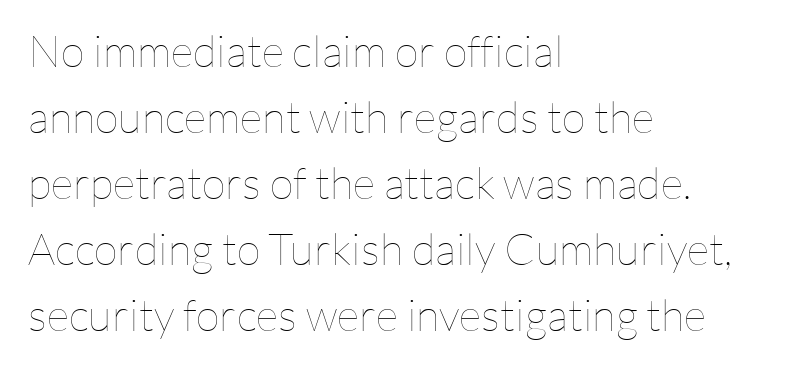
Q: Is the text bold? A: No.
Q: Is the text italic (slanted)? A: No, it is upright.
Q: Is the text underlined? A: No.
Q: How is the paragraph aligned? A: Left-aligned.
Q: Is the spacing between letters normal or unusually wide? A: Normal.
Q: Is the spacing between lines tight, normal or loose? A: Normal.
Q: Width (condensed, normal, or wide)? A: Normal.
Q: Stroke contrast? A: Low.
Q: x-height? A: Medium.
Q: Monospaced? A: No.
